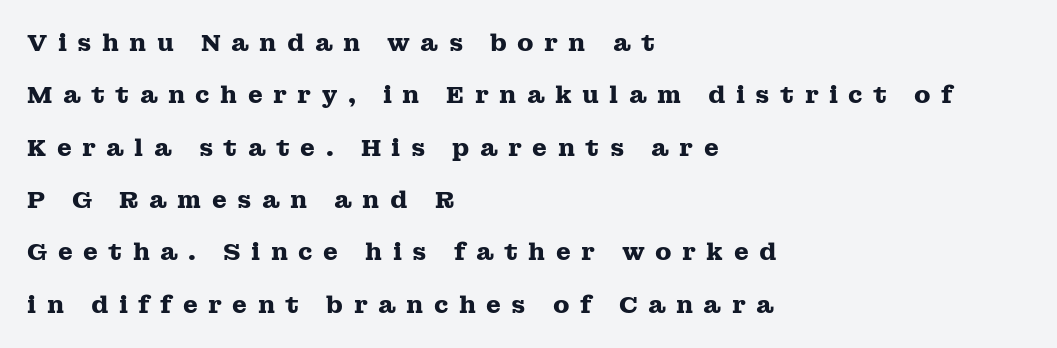
The image shows 24 px bold type, upright; set left-aligned, loose line spacing (2.18x), unusually wide letter spacing (+0.43 em), not underlined.
